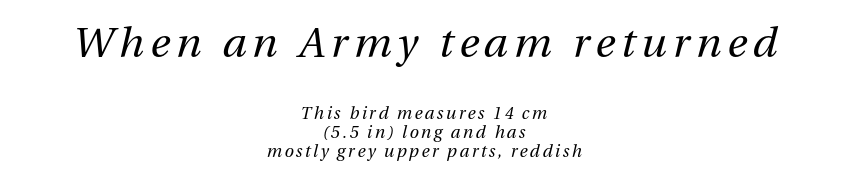
Q: Is the text bold? A: No.
Q: Is the text italic (slanted)? A: Yes, it leans right by about 13 degrees.
Q: Is the text underlined? A: No.
Q: How is the paragraph aligned? A: Centered.
Q: Is the spacing between lines tight, normal or loose? A: Tight.
Q: Which block of text is set in a larger size, the first (top) or the second (bottom)? A: The first (top) one.
Q: Width (condensed, normal, or wide)? A: Normal.
Q: Stroke contrast? A: Medium.
Q: x-height? A: Medium.
Q: Monospaced? A: No.
